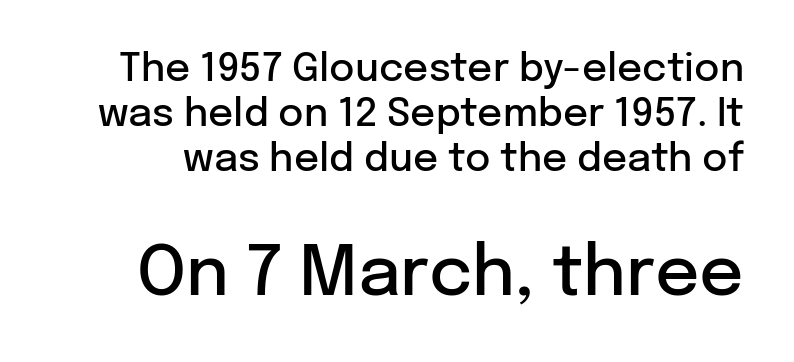
A somewhat darkened texture: the type is semibold rather than bold. These lines are rendered in a variable-pitch font. The more generous point size was reserved for the lower chunk. Inter-character spacing is left at the font's built-in metrics.
